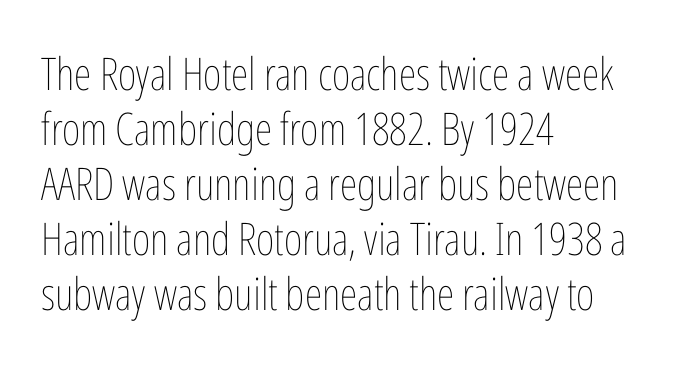
{"italic": "no", "bold": "no", "weight": "thin", "width": "condensed", "stroke_contrast": "low", "x_height": "medium", "monospaced": "no", "underline": "no", "align": "left", "line_spacing_ratio": 1.22, "letter_spacing": "normal", "letter_spacing_em": 0.0, "glyph_px": 45}
